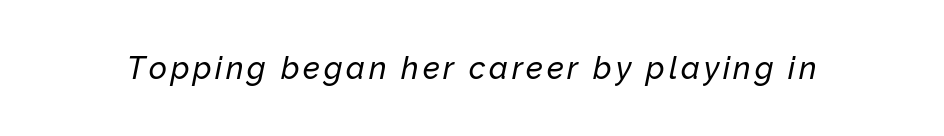
The image shows 31 px text type, italic (leaning right); set not underlined; low stroke contrast and a medium x-height.
